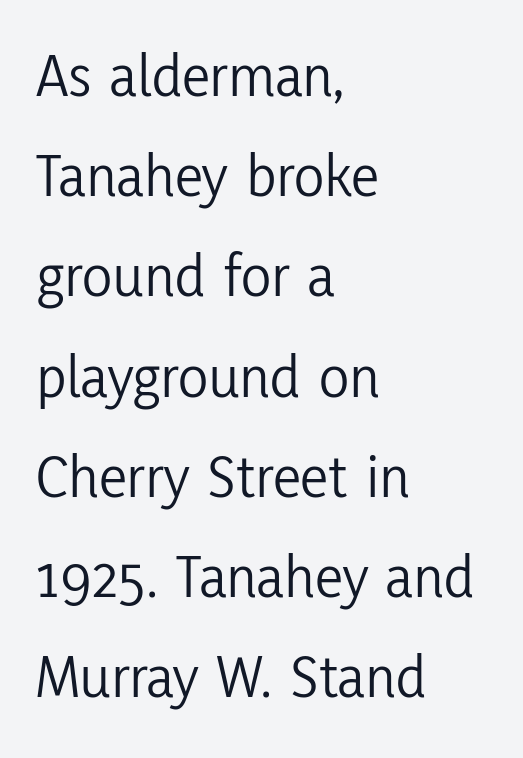
A bare baseline throughout the passage. The weight tops out at a normal text grade. No feet cap the strokes, marking this as sans-serif type. In terms of leading, this rendering sits right in the middle. The letters advance in unequal steps, a hallmark of proportional type. Notice how the passage keeps a crisp vertical edge on the left only.
